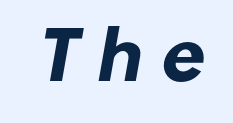
Q: Is the text bold? A: Yes.
Q: Is the typeface a serif or a sans-serif typeface? A: Sans-serif.
Q: Is the text underlined? A: No.
Q: Is the spacing between letters normal or unusually wide? A: Unusually wide.
Q: Width (condensed, normal, or wide)? A: Normal.
Q: Stroke contrast? A: Low.
Q: x-height? A: Medium.
Q: Monospaced? A: No.
